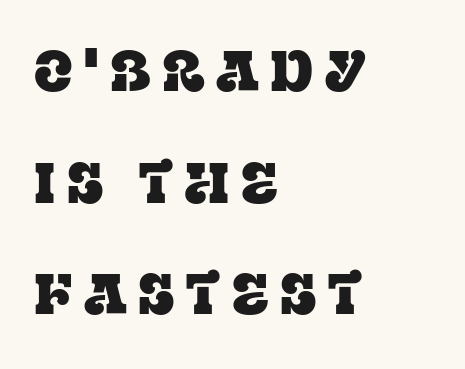
{"serif": "yes", "italic": "no", "width": "normal", "stroke_contrast": "low", "x_height": "large", "monospaced": "no", "underline": "no", "align": "left", "line_spacing": "loose", "line_spacing_ratio": 1.96, "letter_spacing": "wide", "letter_spacing_em": 0.2, "glyph_px": 57}
